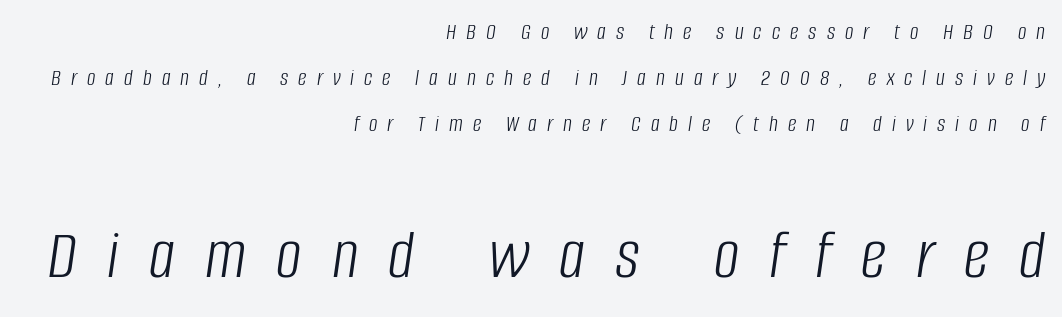
The image shows 72 px light, condensed type, italic (leaning right); set right-aligned, loose line spacing (1.91x), unusually wide letter spacing (+0.42 em), not underlined; the second (bottom) block is 3.0x larger; low stroke contrast and a large x-height.
